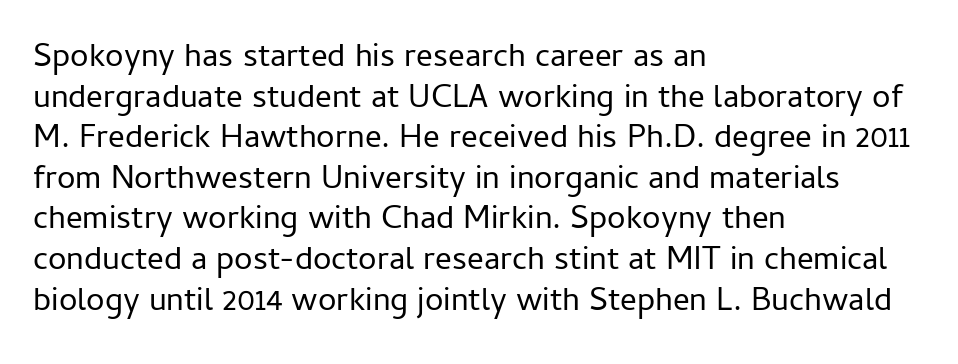
Every stem runs plumb, perpendicular to the baseline. Beneath every word, the page is bare. The weight would be labelled regular, book, light, or lighter still. The passage shown is typed in a proportional face where columns would drift. Stroke terminals: plain, sans-serif. Letter spacing: default.
